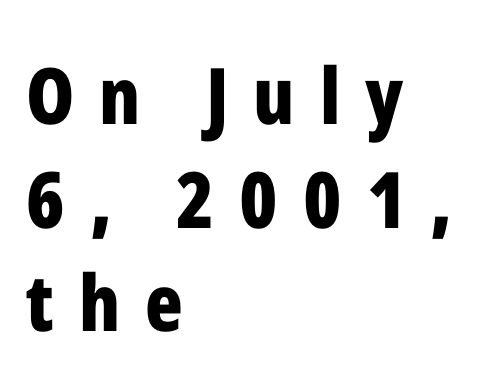
The image shows 78 px bold, condensed sans-serif type, upright; set left-aligned, normal line spacing (1.33x), unusually wide letter spacing (+0.32 em), not underlined; low stroke contrast and a medium x-height.
